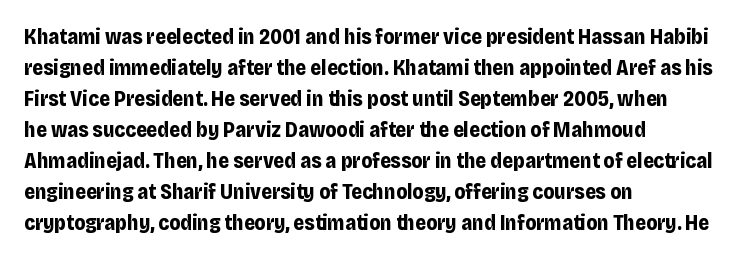
These lines keep a tight, regular rhythm from letter to letter. The typesetting leans heavy: a genuine bold. Line beginnings align vertically; line endings do not. If you drew a line through each stem, it would be perfectly vertical. Letters rest on an invisible, unmarked baseline.
